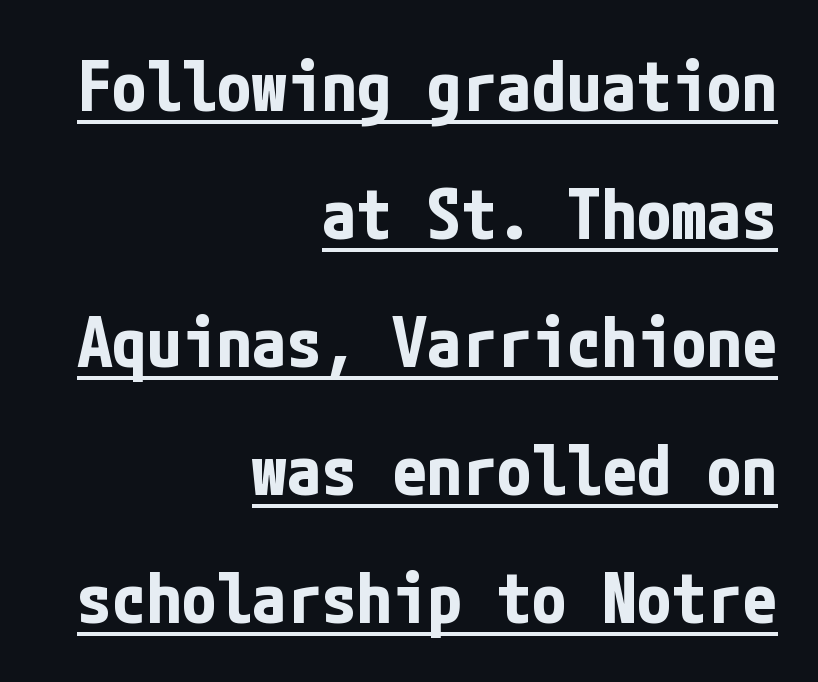
The image shows 70 px bold, condensed sans-serif type, upright; set right-aligned, line spacing 1.83x, normal letter spacing, underlined; low stroke contrast and a medium x-height.
